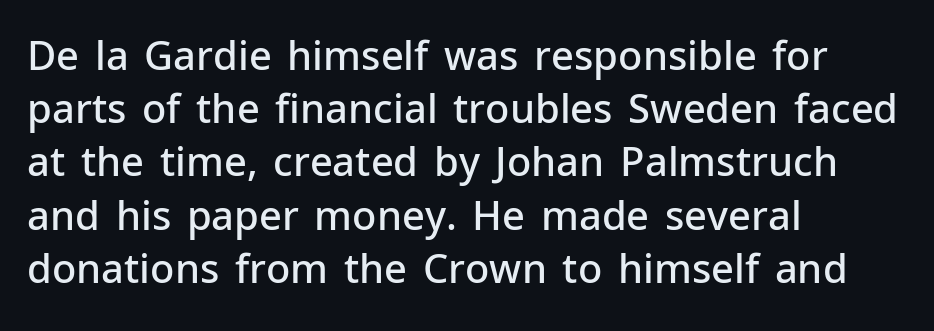
Q: Is the text bold? A: Semi-bold.
Q: Is the text italic (slanted)? A: No, it is upright.
Q: Is the typeface a serif or a sans-serif typeface? A: Sans-serif.
Q: Is the text underlined? A: No.
Q: How is the paragraph aligned? A: Left-aligned.
Q: Is the spacing between letters normal or unusually wide? A: Normal.
Q: Is the spacing between lines tight, normal or loose? A: Normal.
Q: Width (condensed, normal, or wide)? A: Normal.
Q: Stroke contrast? A: Low.
Q: x-height? A: Medium.
Q: Monospaced? A: No.
